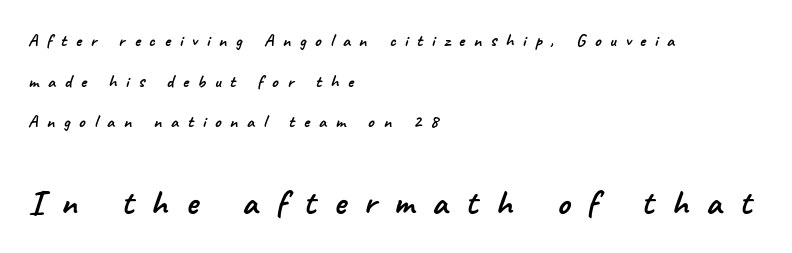
Q: Is the typeface a serif or a sans-serif typeface? A: Sans-serif.
Q: Is the text underlined? A: No.
Q: How is the paragraph aligned? A: Left-aligned.
Q: Is the spacing between letters normal or unusually wide? A: Unusually wide.
Q: Is the spacing between lines tight, normal or loose? A: Loose.
Q: Which block of text is set in a larger size, the first (top) or the second (bottom)? A: The second (bottom) one.
Q: Width (condensed, normal, or wide)? A: Normal.
Q: Stroke contrast? A: Low.
Q: x-height? A: Small.
Q: Monospaced? A: No.
